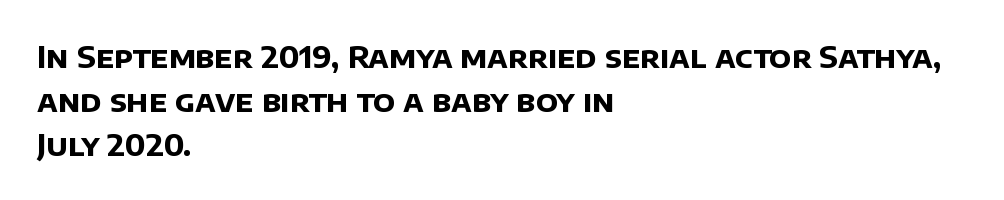
The image shows 30 px bold sans-serif type; set left-aligned, normal line spacing (1.46x), normal letter spacing, not underlined; low stroke contrast and a large x-height.
